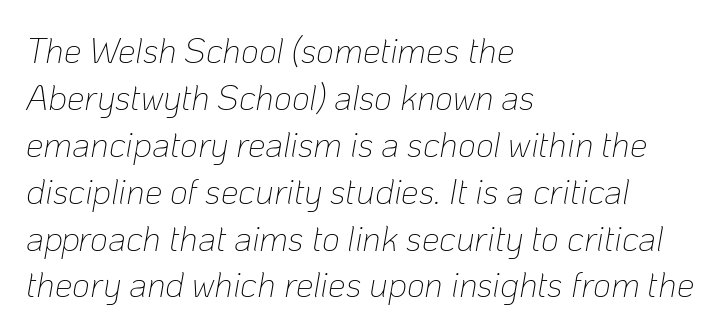
The image shows 35 px thin type, italic (leaning right); set left-aligned, normal line spacing (1.34x), normal letter spacing, not underlined; low stroke contrast and a medium x-height.
